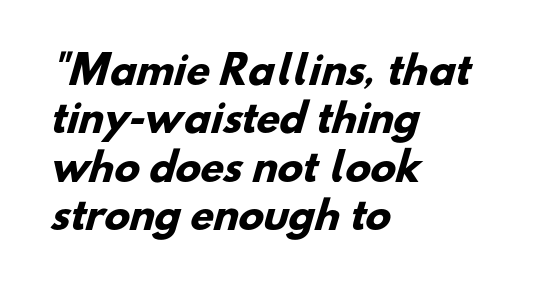
Q: Is the text bold? A: Yes.
Q: Is the typeface a serif or a sans-serif typeface? A: Sans-serif.
Q: Is the text underlined? A: No.
Q: How is the paragraph aligned? A: Left-aligned.
Q: Is the spacing between letters normal or unusually wide? A: Normal.
Q: Is the spacing between lines tight, normal or loose? A: Normal.
Q: Width (condensed, normal, or wide)? A: Normal.
Q: Stroke contrast? A: Low.
Q: x-height? A: Small.
Q: Monospaced? A: No.
